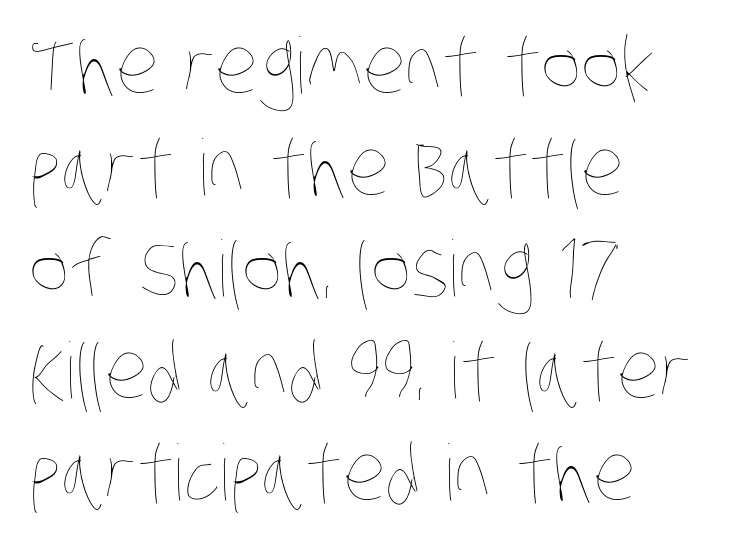
Tracking here is standard; glyphs follow each other at the usual distance. Each row of text sits above clean, open space. Each new line begins a customary step beneath the previous one. Weight: in the light-to-regular range.
